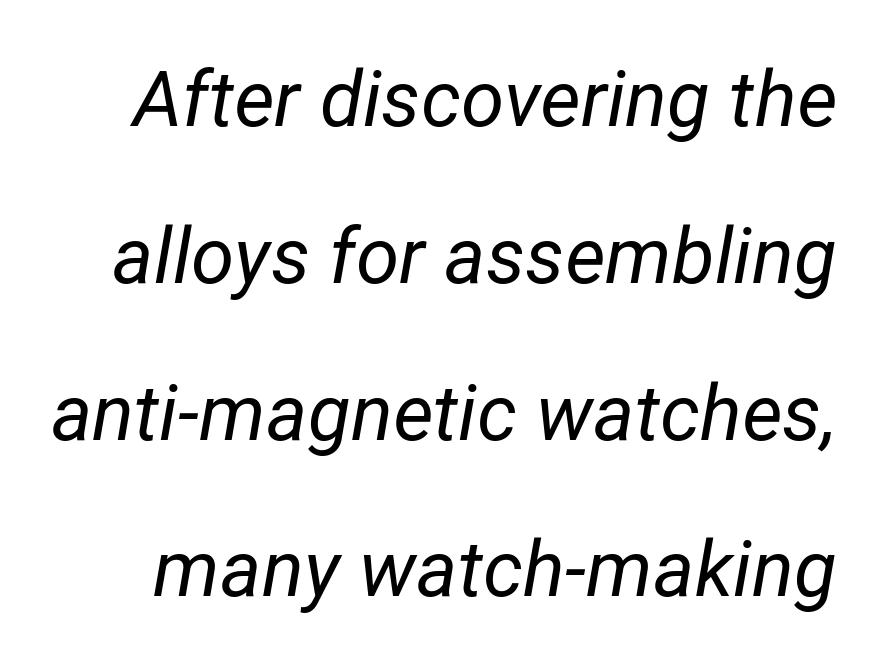
Q: Is the text bold? A: No.
Q: Is the text italic (slanted)? A: Yes, it leans right by about 12 degrees.
Q: Is the text underlined? A: No.
Q: Is the spacing between letters normal or unusually wide? A: Normal.
Q: Is the spacing between lines tight, normal or loose? A: Loose.
Q: Width (condensed, normal, or wide)? A: Normal.
Q: Stroke contrast? A: Low.
Q: x-height? A: Medium.
Q: Monospaced? A: No.
